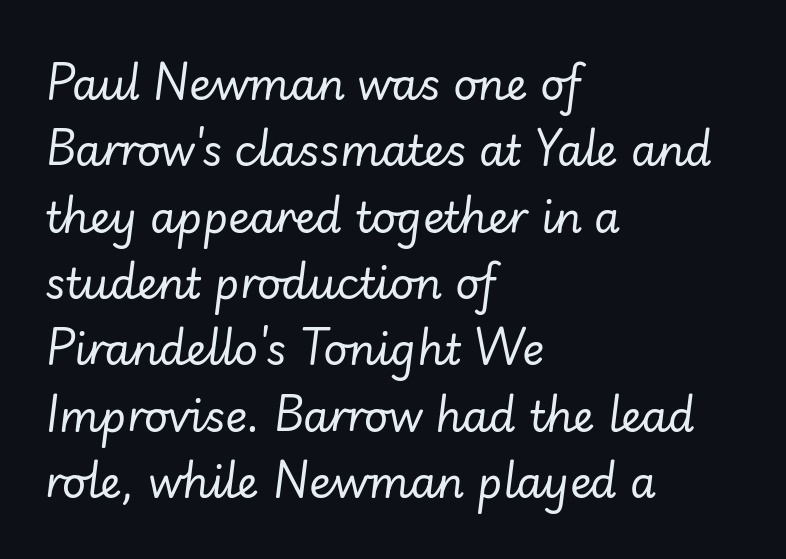
{"italic": "yes", "lean": "right", "slant_degrees": 7, "bold": "no", "weight": "regular", "width": "normal", "stroke_contrast": "low", "x_height": "small", "monospaced": "no", "underline": "no", "align": "left", "line_spacing": "normal", "line_spacing_ratio": 1.58, "letter_spacing": "normal", "letter_spacing_em": 0.0, "glyph_px": 42}
